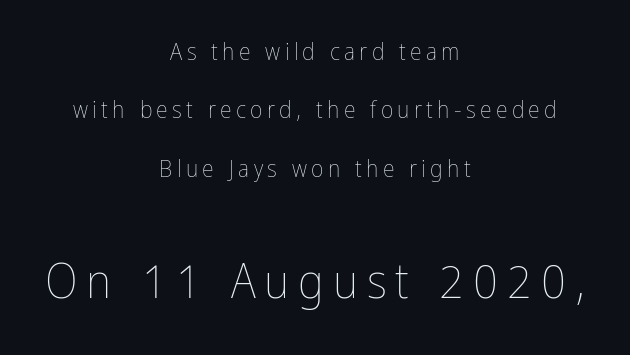
Q: Is the text bold? A: No.
Q: Is the text italic (slanted)? A: No, it is upright.
Q: Is the text underlined? A: No.
Q: How is the paragraph aligned? A: Centered.
Q: Is the spacing between lines tight, normal or loose? A: Loose.
Q: Which block of text is set in a larger size, the first (top) or the second (bottom)? A: The second (bottom) one.
Q: Width (condensed, normal, or wide)? A: Condensed.
Q: Stroke contrast? A: Low.
Q: x-height? A: Medium.
Q: Monospaced? A: No.
